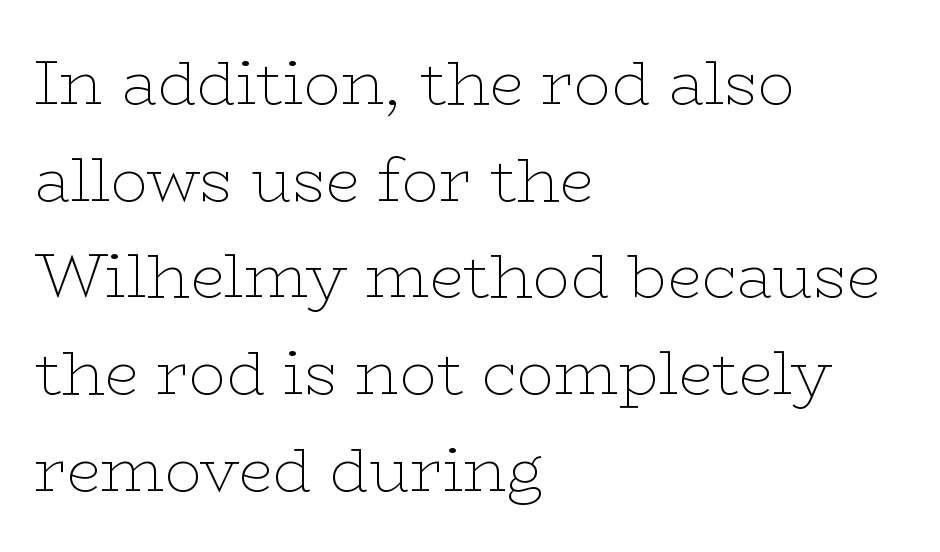
The image shows 62 px thin, wide serif type, upright; set left-aligned, normal line spacing (1.56x), normal letter spacing, not underlined; low stroke contrast and a medium x-height.
